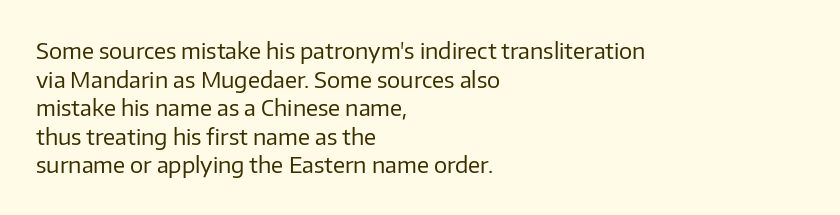
Check the space under the baseline: it is left empty. Characters follow at the spacing the type designer built in. These glyphs show unthickened strokes, regular width or finer. This is the regular roman posture of the typeface. A typesetter would call this leading conventional body-copy spacing. The compositor pushed each line to the left boundary.
